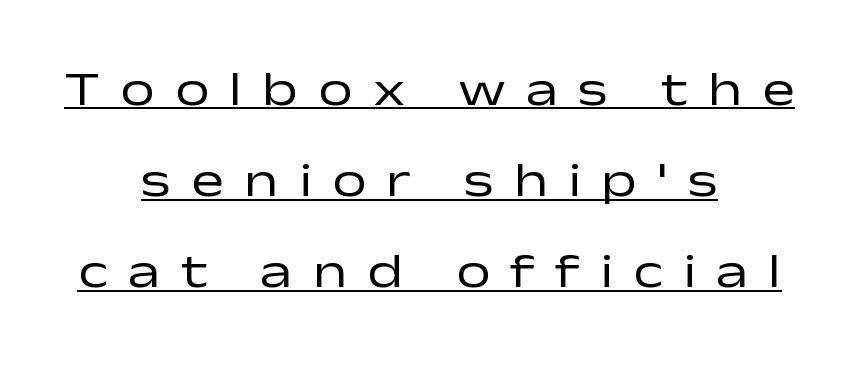
Q: Is the text bold? A: No.
Q: Is the text italic (slanted)? A: No, it is upright.
Q: Is the typeface a serif or a sans-serif typeface? A: Sans-serif.
Q: Is the text underlined? A: Yes.
Q: How is the paragraph aligned? A: Centered.
Q: Is the spacing between letters normal or unusually wide? A: Unusually wide.
Q: Width (condensed, normal, or wide)? A: Wide.
Q: Stroke contrast? A: Low.
Q: x-height? A: Medium.
Q: Monospaced? A: No.
